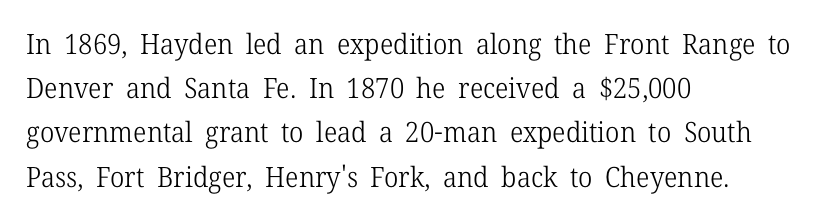
The block of text has a typical density, with ordinary space between rows. The characters display serif detailing at their extremities. Heaviness? Minimal to ordinary, like unemphasized prose. Default kerning and tracking; the words read as compact shapes.
